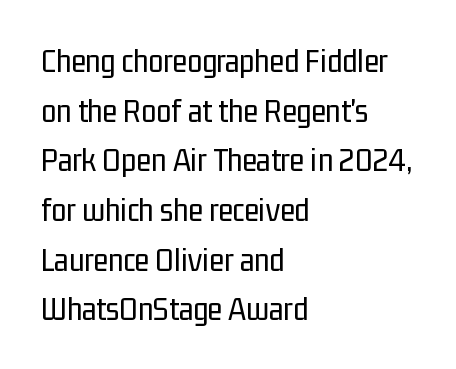
Observe the absence of serifs on each vertical stroke in this sample. Unlike italic type, these characters show no tilt at all. The letterforms sit shoulder to shoulder at normal distance. Is this a heavy cut? Hardly; it is regular or lighter. Anything drawn beneath the words? Only blank space.
